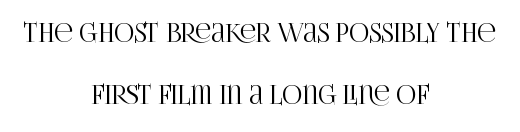
The image shows 25 px text type, upright; set centered, loose line spacing (2.47x), normal letter spacing, not underlined.
